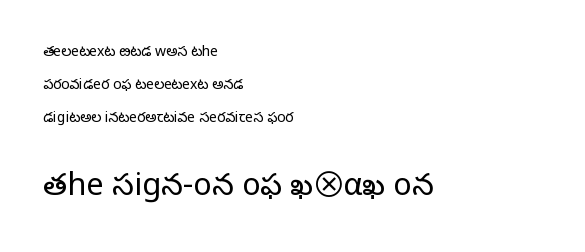
Q: Is the text bold? A: No.
Q: Is the text italic (slanted)? A: No, it is upright.
Q: Is the typeface a serif or a sans-serif typeface? A: Sans-serif.
Q: Is the text underlined? A: No.
Q: How is the paragraph aligned? A: Left-aligned.
Q: Is the spacing between letters normal or unusually wide? A: Normal.
Q: Is the spacing between lines tight, normal or loose? A: Loose.
Q: Which block of text is set in a larger size, the first (top) or the second (bottom)? A: The second (bottom) one.
Q: Width (condensed, normal, or wide)? A: Normal.
Q: Stroke contrast? A: Low.
Q: x-height? A: Medium.
Q: Monospaced? A: No.
